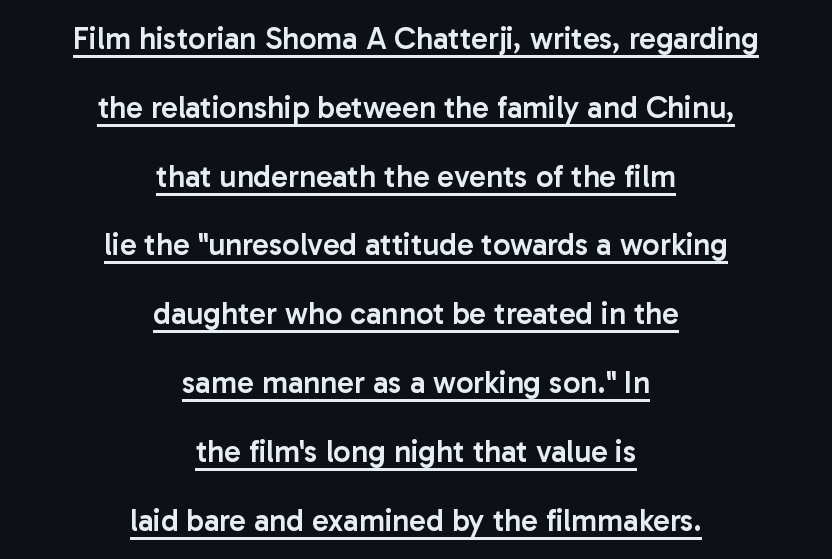
{"serif": "no", "italic": "no", "bold": "semi", "weight": "semibold", "width": "normal", "stroke_contrast": "low", "x_height": "medium", "monospaced": "no", "underline": "yes", "align": "center", "line_spacing": "loose", "line_spacing_ratio": 2.22, "letter_spacing": "normal", "letter_spacing_em": 0.0, "glyph_px": 31}
